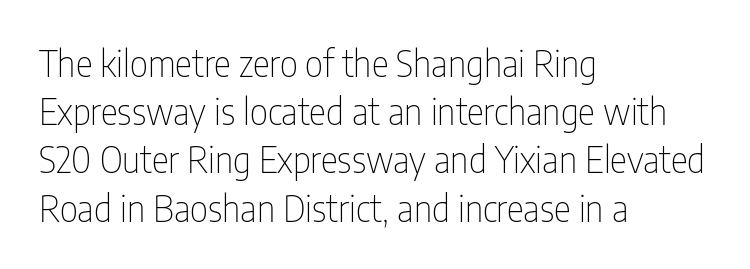
Q: Is the text bold? A: No.
Q: Is the text italic (slanted)? A: No, it is upright.
Q: Is the typeface a serif or a sans-serif typeface? A: Sans-serif.
Q: Is the text underlined? A: No.
Q: How is the paragraph aligned? A: Left-aligned.
Q: Is the spacing between letters normal or unusually wide? A: Normal.
Q: Is the spacing between lines tight, normal or loose? A: Normal.
Q: Width (condensed, normal, or wide)? A: Condensed.
Q: Stroke contrast? A: Low.
Q: x-height? A: Medium.
Q: Monospaced? A: No.
